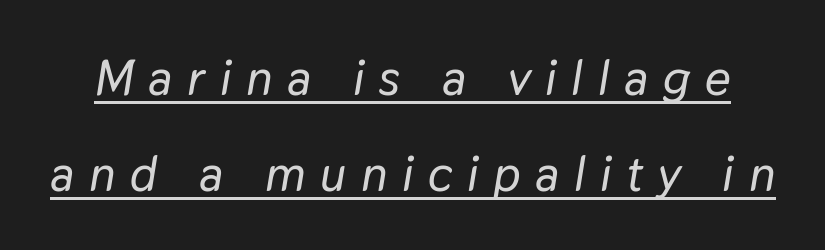
The image shows 50 px text type, italic (leaning right); set loose line spacing (1.92x), unusually wide letter spacing (+0.29 em), underlined; low stroke contrast and a medium x-height.
